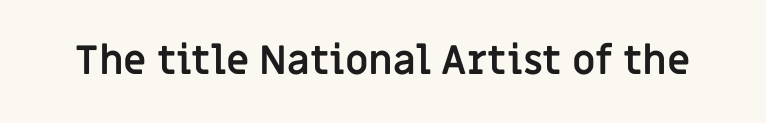
Tracking here is standard; glyphs follow each other at the usual distance. The font family rendered here belongs to the sans-serif group. Posture: straight, roman, zero tilt. The letters advance in unequal steps, a hallmark of proportional type. Summary of weight: heavy, a full bold.
